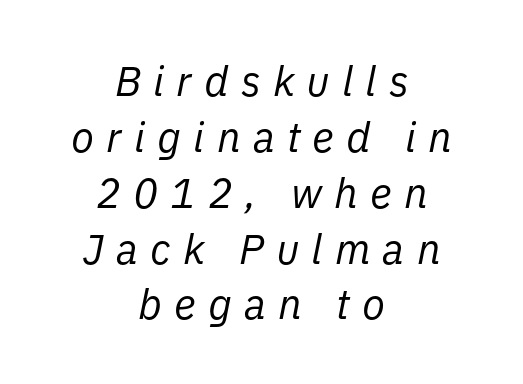
Q: Is the text bold? A: No.
Q: Is the text italic (slanted)? A: Yes, it leans right by about 11 degrees.
Q: Is the text underlined? A: No.
Q: How is the paragraph aligned? A: Centered.
Q: Is the spacing between letters normal or unusually wide? A: Unusually wide.
Q: Is the spacing between lines tight, normal or loose? A: Normal.
Q: Width (condensed, normal, or wide)? A: Normal.
Q: Stroke contrast? A: Low.
Q: x-height? A: Medium.
Q: Monospaced? A: No.
